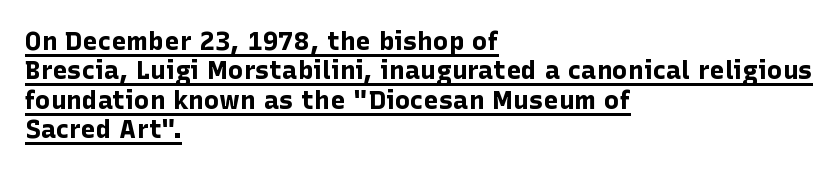
Q: Is the text bold? A: Yes.
Q: Is the text italic (slanted)? A: No, it is upright.
Q: Is the text underlined? A: Yes.
Q: How is the paragraph aligned? A: Left-aligned.
Q: Is the spacing between letters normal or unusually wide? A: Normal.
Q: Is the spacing between lines tight, normal or loose? A: Tight.
